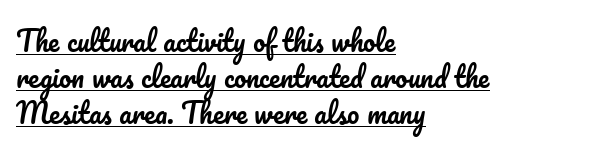
{"underline": "yes", "align": "left", "line_spacing": "normal", "line_spacing_ratio": 1.33, "letter_spacing": "normal", "letter_spacing_em": 0.0, "glyph_px": 27}
